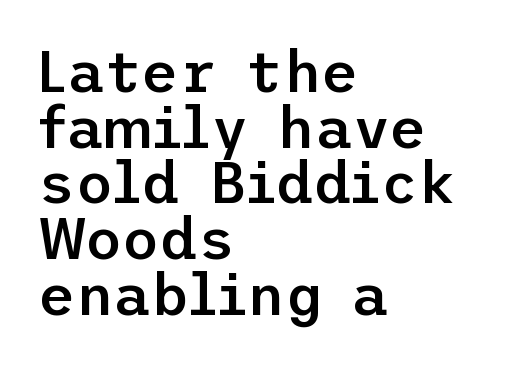
Q: Is the text bold? A: Semi-bold.
Q: Is the text italic (slanted)? A: No, it is upright.
Q: Is the typeface a serif or a sans-serif typeface? A: Sans-serif.
Q: Is the text underlined? A: No.
Q: How is the paragraph aligned? A: Left-aligned.
Q: Is the spacing between letters normal or unusually wide? A: Normal.
Q: Is the spacing between lines tight, normal or loose? A: Tight.
Q: Width (condensed, normal, or wide)? A: Normal.
Q: Stroke contrast? A: Low.
Q: x-height? A: Medium.
